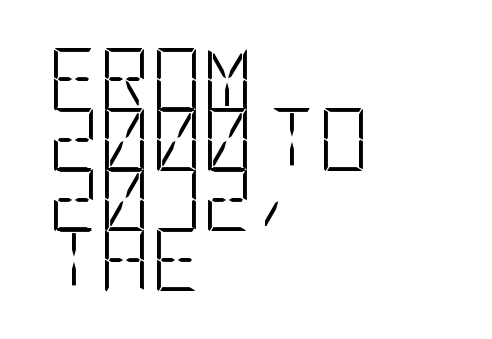
{"serif": "no", "italic": "no", "bold": "no", "weight": "light", "width": "condensed", "stroke_contrast": "low", "x_height": "large", "underline": "no", "align": "left", "line_spacing": "tight", "line_spacing_ratio": 0.95, "letter_spacing": "normal", "letter_spacing_em": 0.0, "glyph_px": 63}
